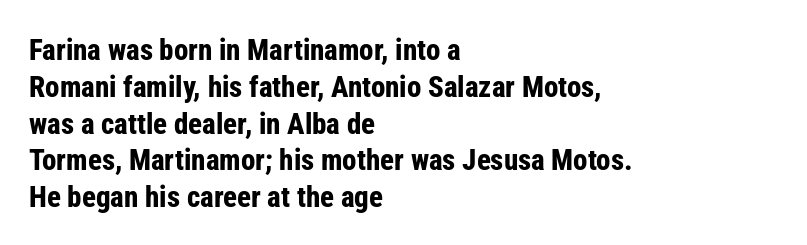
The characters look thick and weighty, a clear bold. The lines in this sample share a left origin and differ only in where they stop. The area under the type is left untouched. The rows are spaced the way most documents space them.
